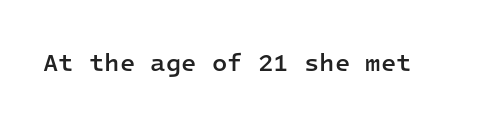
{"italic": "no", "bold": "semi", "underline": "no", "letter_spacing": "normal", "letter_spacing_em": 0.0, "glyph_px": 25}
